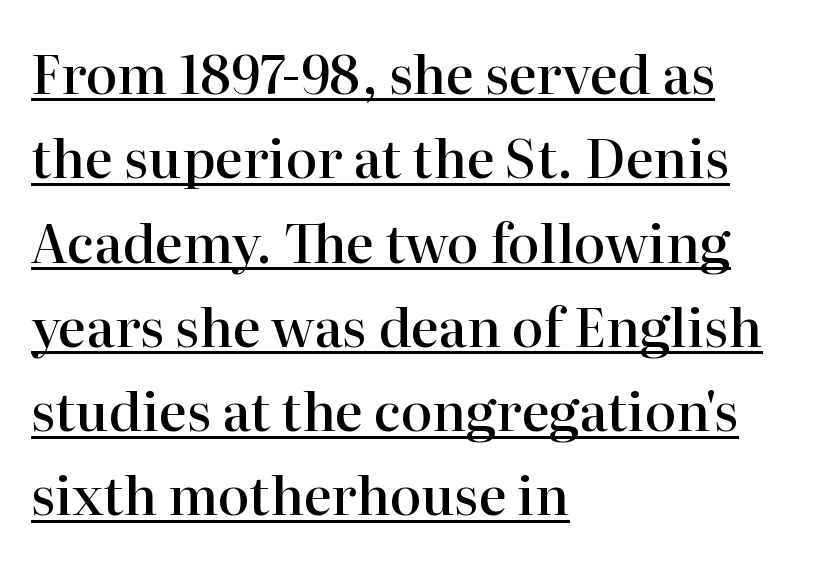
The image shows 53 px semibold serif type, upright; set left-aligned, normal line spacing (1.59x), normal letter spacing, underlined; high stroke contrast and a medium x-height.
